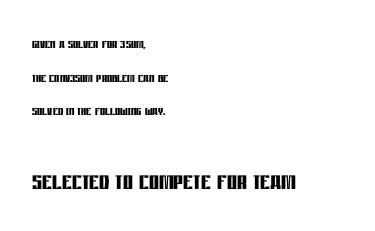
Q: Is the text bold? A: Yes.
Q: Is the text italic (slanted)? A: No, it is upright.
Q: Is the typeface a serif or a sans-serif typeface? A: Sans-serif.
Q: Is the text underlined? A: No.
Q: How is the paragraph aligned? A: Left-aligned.
Q: Is the spacing between letters normal or unusually wide? A: Normal.
Q: Is the spacing between lines tight, normal or loose? A: Loose.
Q: Which block of text is set in a larger size, the first (top) or the second (bottom)? A: The second (bottom) one.
Q: Width (condensed, normal, or wide)? A: Condensed.
Q: Stroke contrast? A: Low.
Q: x-height? A: Large.
Q: Monospaced? A: No.
